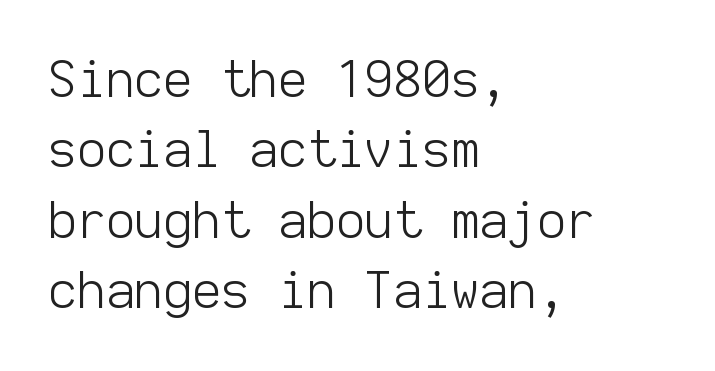
Q: Is the text bold? A: No.
Q: Is the text italic (slanted)? A: No, it is upright.
Q: Is the typeface a serif or a sans-serif typeface? A: Sans-serif.
Q: Is the text underlined? A: No.
Q: How is the paragraph aligned? A: Left-aligned.
Q: Is the spacing between letters normal or unusually wide? A: Normal.
Q: Is the spacing between lines tight, normal or loose? A: Normal.
Q: Width (condensed, normal, or wide)? A: Normal.
Q: Stroke contrast? A: Low.
Q: x-height? A: Medium.
Q: Monospaced? A: Yes.
